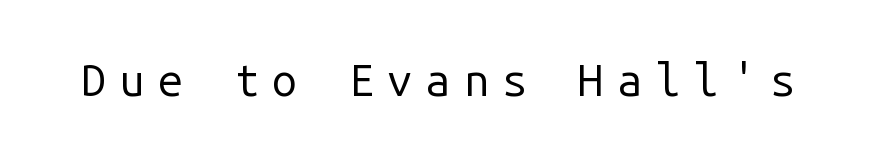
{"serif": "no", "italic": "no", "bold": "no", "weight": "regular", "width": "normal", "stroke_contrast": "low", "x_height": "medium", "monospaced": "yes", "underline": "no", "letter_spacing": "wide", "letter_spacing_em": 0.29, "glyph_px": 45}
